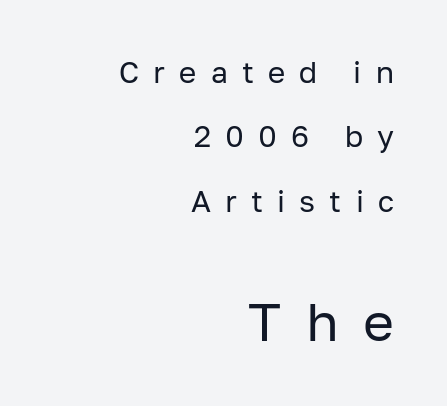
Vertical strokes here are truly vertical. The text was rendered using a sans face with plain stroke endings. Each word looks stretched out because of the extra space between its letters. Reading down the column, the eye jumps a long way to each next line.
